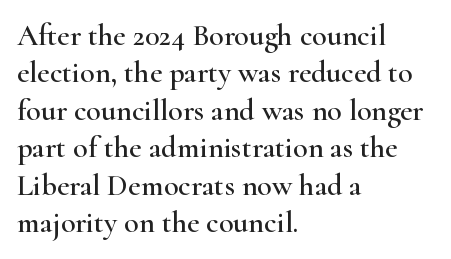
{"serif": "yes", "italic": "no", "width": "wide", "stroke_contrast": "high", "x_height": "small", "monospaced": "no", "underline": "no", "align": "left", "line_spacing": "normal", "line_spacing_ratio": 1.25, "letter_spacing": "normal", "letter_spacing_em": 0.0, "glyph_px": 30}
